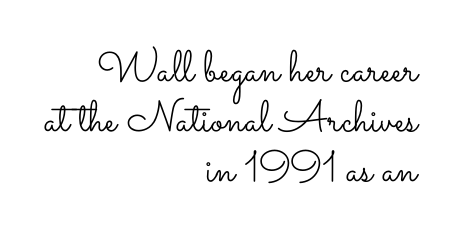
This rendering uses right alignment, leaving the left contour irregular. Glyph-to-glyph distance matches everyday printed text. A quiet, ordinary-to-light weight characterises the typeface. Bare-footed words on every line. The rendering uses natural spacing where letterforms have individual widths.
